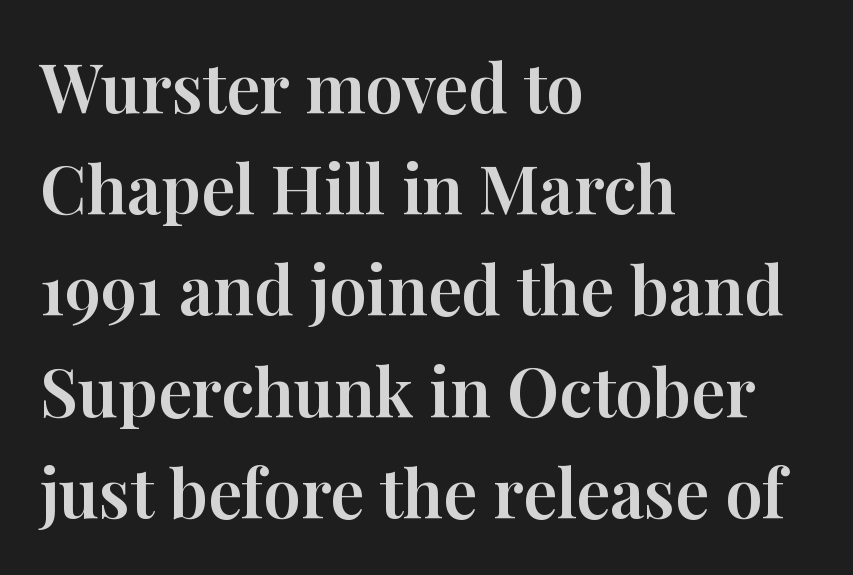
{"serif": "yes", "italic": "no", "width": "normal", "stroke_contrast": "high", "x_height": "medium", "monospaced": "no", "underline": "no", "align": "left", "line_spacing": "normal", "line_spacing_ratio": 1.51, "letter_spacing": "normal", "letter_spacing_em": 0.0, "glyph_px": 67}
